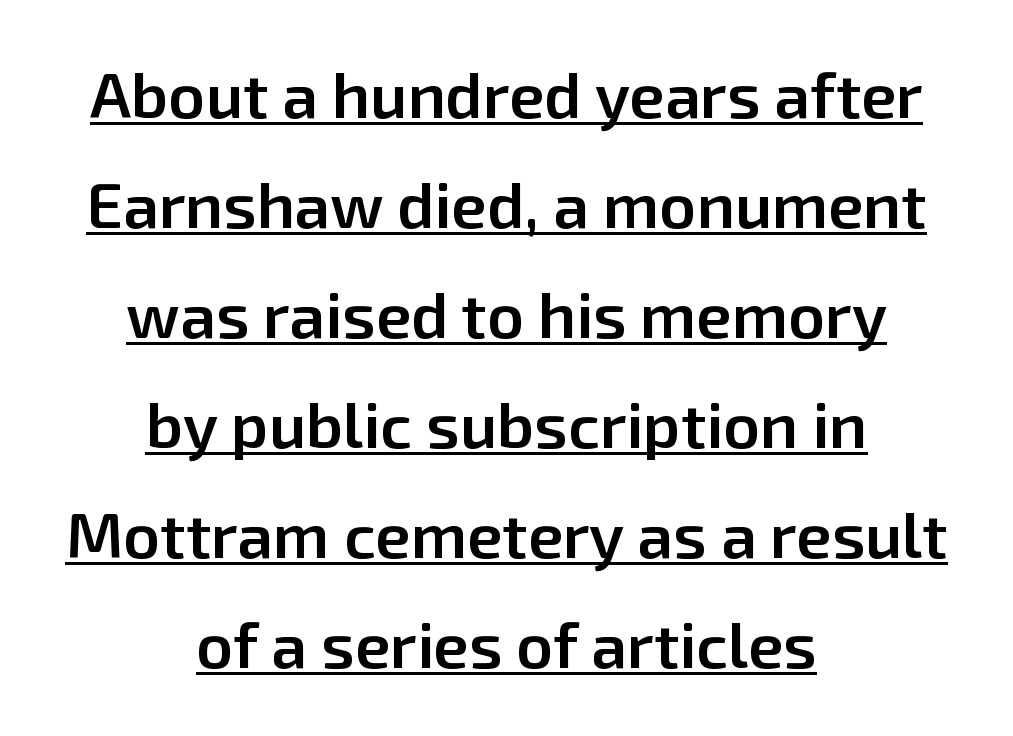
Q: Is the text bold? A: Semi-bold.
Q: Is the text italic (slanted)? A: No, it is upright.
Q: Is the typeface a serif or a sans-serif typeface? A: Sans-serif.
Q: Is the text underlined? A: Yes.
Q: How is the paragraph aligned? A: Centered.
Q: Is the spacing between letters normal or unusually wide? A: Normal.
Q: Width (condensed, normal, or wide)? A: Normal.
Q: Stroke contrast? A: Low.
Q: x-height? A: Medium.
Q: Monospaced? A: No.
